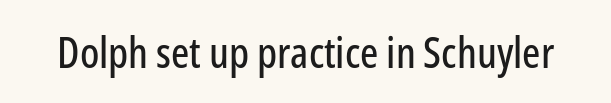
Q: Is the text italic (slanted)? A: No, it is upright.
Q: Is the typeface a serif or a sans-serif typeface? A: Sans-serif.
Q: Is the text underlined? A: No.
Q: Is the spacing between letters normal or unusually wide? A: Normal.
Q: Width (condensed, normal, or wide)? A: Condensed.
Q: Stroke contrast? A: Low.
Q: x-height? A: Medium.
Q: Monospaced? A: No.
